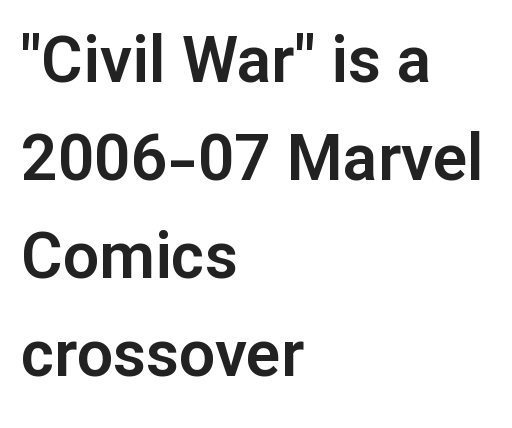
The image shows 64 px sans-serif type, upright; set left-aligned, normal line spacing (1.53x), normal letter spacing, not underlined; low stroke contrast and a medium x-height.
